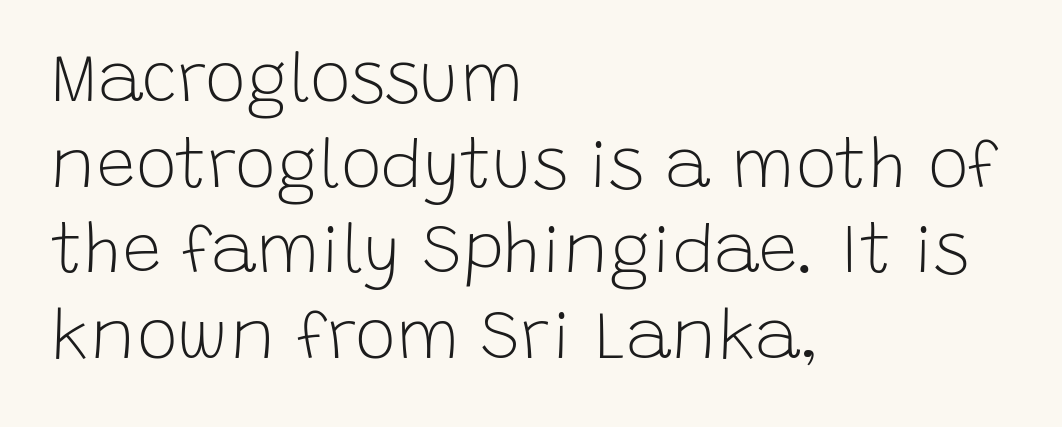
Which margin do the lines hug? The left one — the right edge is uneven. No feet cap the strokes, marking this as sans-serif type. The glyphs are unaccompanied by any horizontal stroke below them. The letters advance in unequal steps, a hallmark of proportional type.
